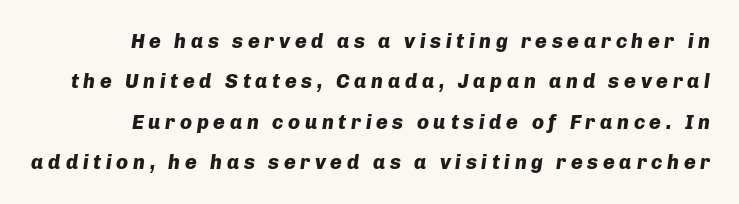
The image shows 20 px bold type, italic (leaning right); set loose line spacing (2.02x), unusually wide letter spacing (+0.23 em), not underlined.
